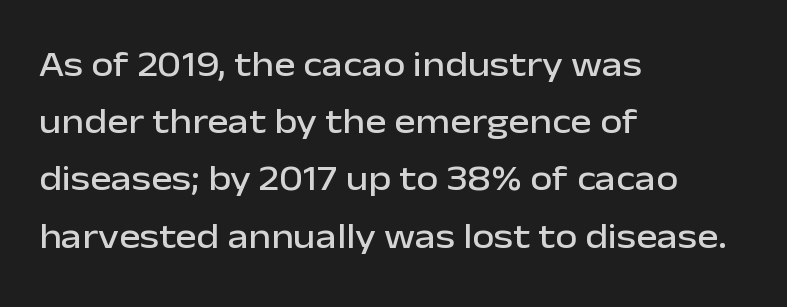
{"serif": "no", "italic": "no", "width": "normal", "stroke_contrast": "low", "x_height": "medium", "monospaced": "no", "underline": "no", "align": "left", "line_spacing": "normal", "line_spacing_ratio": 1.59, "letter_spacing": "normal", "letter_spacing_em": 0.0, "glyph_px": 36}
